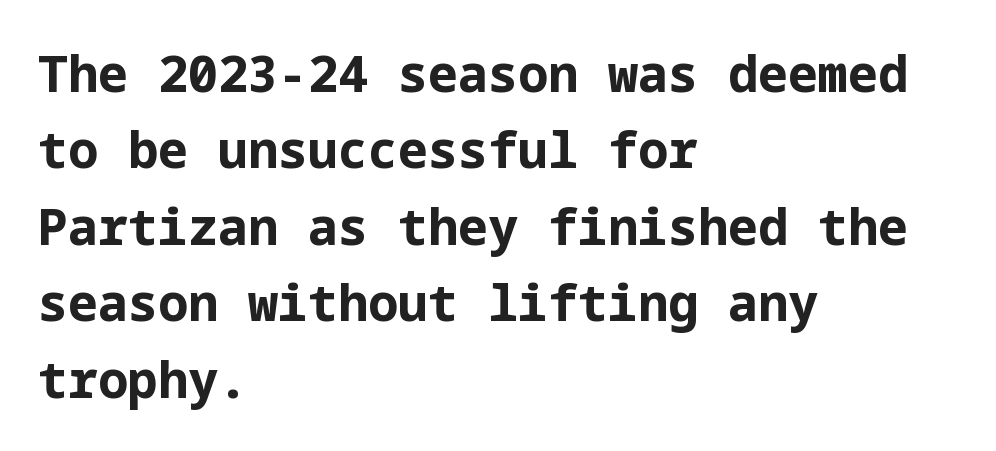
{"serif": "no", "italic": "no", "bold": "yes", "weight": "bold", "width": "normal", "stroke_contrast": "low", "x_height": "medium", "underline": "no", "align": "left", "line_spacing": "normal", "line_spacing_ratio": 1.53, "letter_spacing": "normal", "letter_spacing_em": 0.0, "glyph_px": 50}
